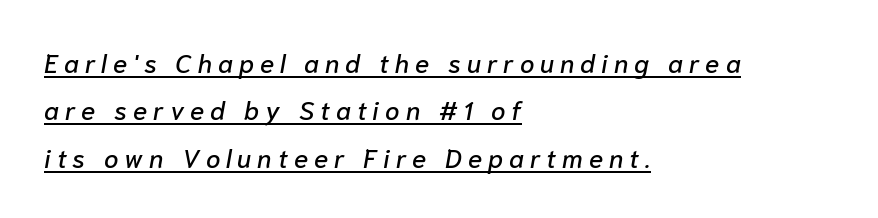
Q: Is the text italic (slanted)? A: Yes, it leans right by about 10 degrees.
Q: Is the text underlined? A: Yes.
Q: How is the paragraph aligned? A: Left-aligned.
Q: Is the spacing between letters normal or unusually wide? A: Unusually wide.
